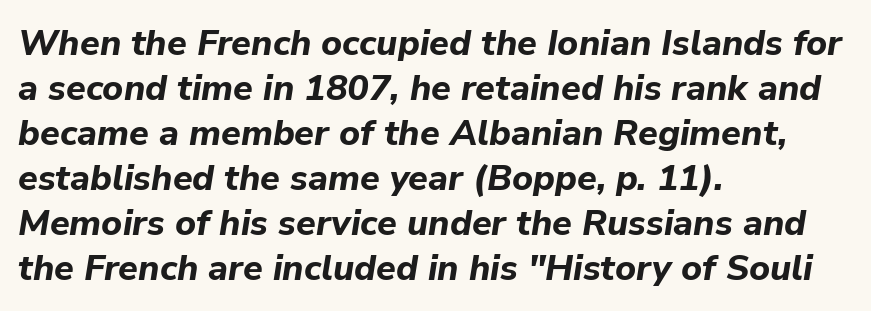
{"italic": "yes", "lean": "right", "slant_degrees": 9, "bold": "yes", "weight": "bold", "width": "normal", "stroke_contrast": "low", "x_height": "medium", "monospaced": "no", "underline": "no", "align": "left", "line_spacing": "normal", "line_spacing_ratio": 1.25, "letter_spacing": "normal", "letter_spacing_em": 0.0, "glyph_px": 36}
